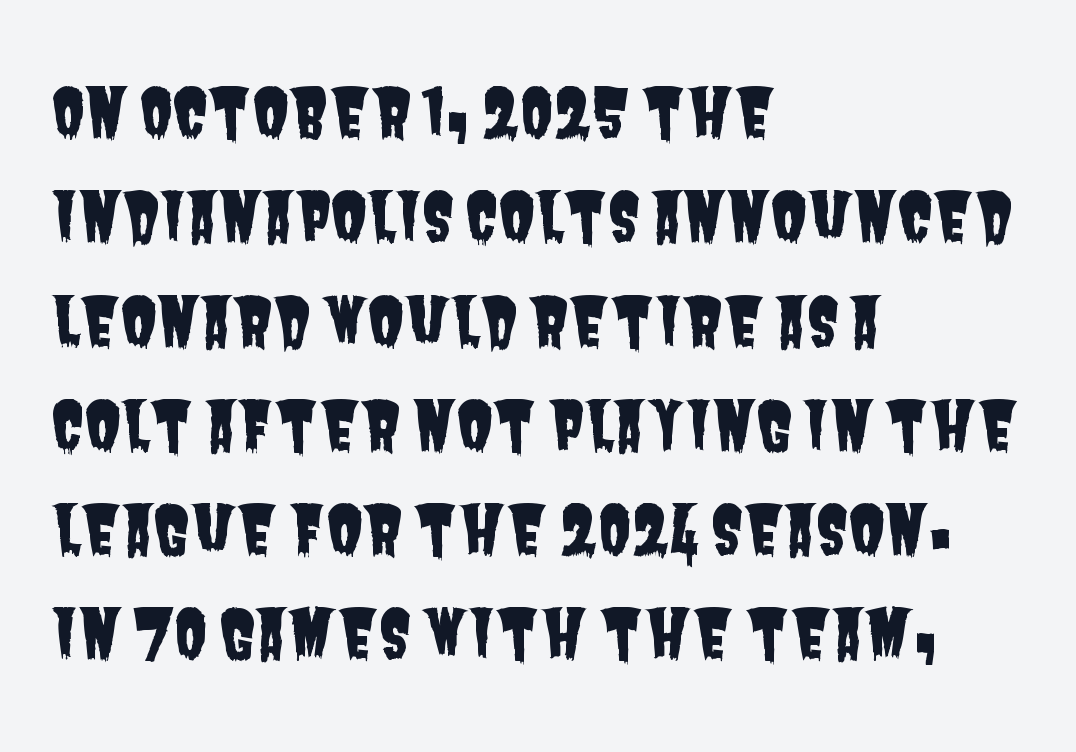
Q: Is the typeface a serif or a sans-serif typeface? A: Sans-serif.
Q: Is the text underlined? A: No.
Q: How is the paragraph aligned? A: Left-aligned.
Q: Is the spacing between letters normal or unusually wide? A: Normal.
Q: Is the spacing between lines tight, normal or loose? A: Normal.
Q: Width (condensed, normal, or wide)? A: Condensed.
Q: Stroke contrast? A: Low.
Q: x-height? A: Large.
Q: Monospaced? A: No.
